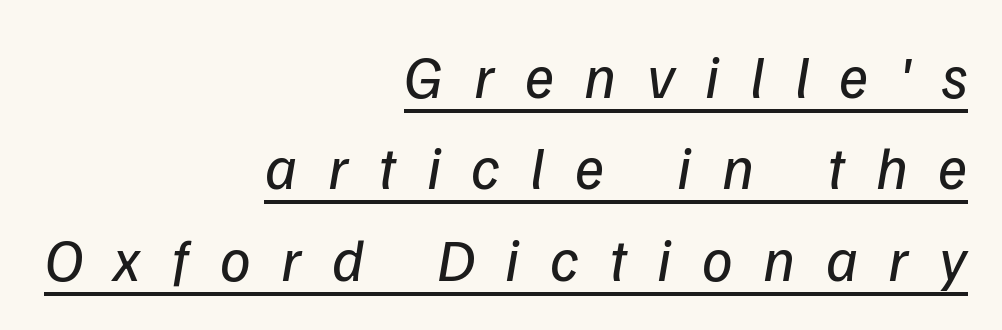
{"italic": "yes", "lean": "right", "slant_degrees": 9, "bold": "no", "weight": "regular", "width": "normal", "stroke_contrast": "low", "x_height": "medium", "monospaced": "no", "underline": "yes", "align": "right", "line_spacing": "normal", "line_spacing_ratio": 1.5, "letter_spacing": "wide", "letter_spacing_em": 0.5, "glyph_px": 61}
